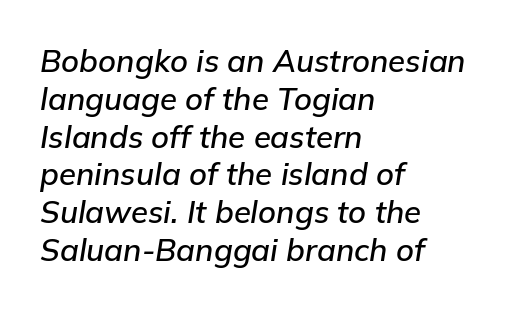
The passage shown is typed in a proportional face where columns would drift. Spacing between characters is what you'd get straight out of the box. Each line starts at the same left margin while the right side varies. Tall strokes in this sample are angled rather than plumb. The baseline area is clear.
